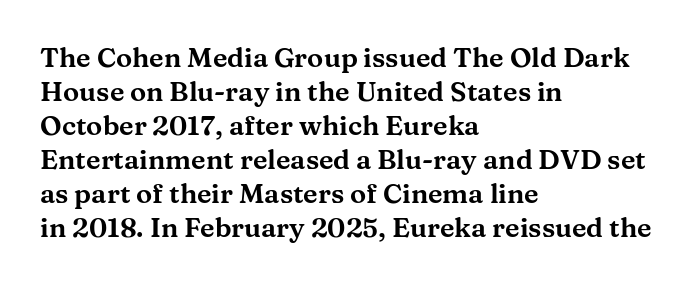
{"italic": "no", "underline": "no", "align": "left", "line_spacing": "normal", "line_spacing_ratio": 1.26, "letter_spacing": "normal", "letter_spacing_em": 0.0, "glyph_px": 27}
